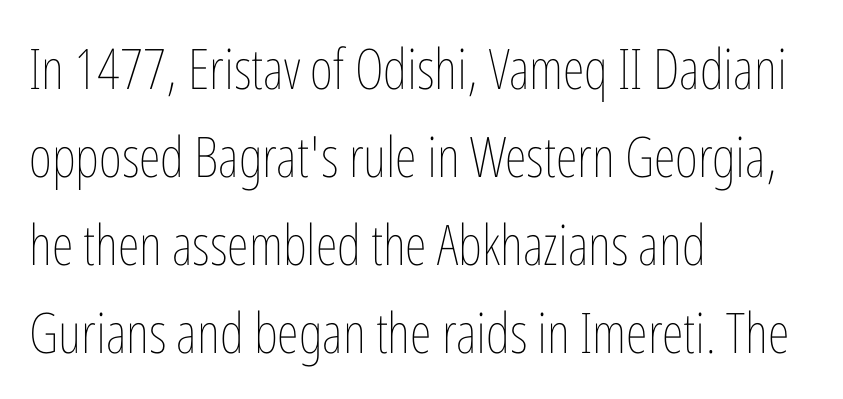
{"italic": "no", "bold": "no", "weight": "thin", "width": "condensed", "stroke_contrast": "low", "x_height": "medium", "monospaced": "no", "underline": "no", "align": "left", "line_spacing": "normal", "line_spacing_ratio": 1.57, "letter_spacing": "normal", "letter_spacing_em": 0.0, "glyph_px": 56}
